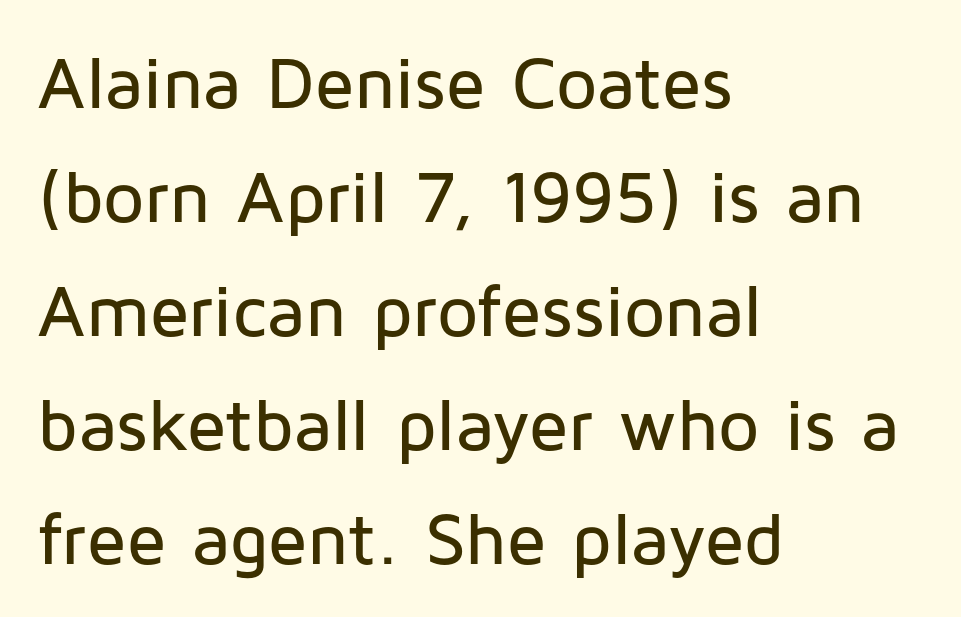
Q: Is the text italic (slanted)? A: No, it is upright.
Q: Is the typeface a serif or a sans-serif typeface? A: Sans-serif.
Q: Is the text underlined? A: No.
Q: How is the paragraph aligned? A: Left-aligned.
Q: Is the spacing between letters normal or unusually wide? A: Normal.
Q: Is the spacing between lines tight, normal or loose? A: Normal.
Q: Width (condensed, normal, or wide)? A: Normal.
Q: Stroke contrast? A: Low.
Q: x-height? A: Medium.
Q: Monospaced? A: No.
